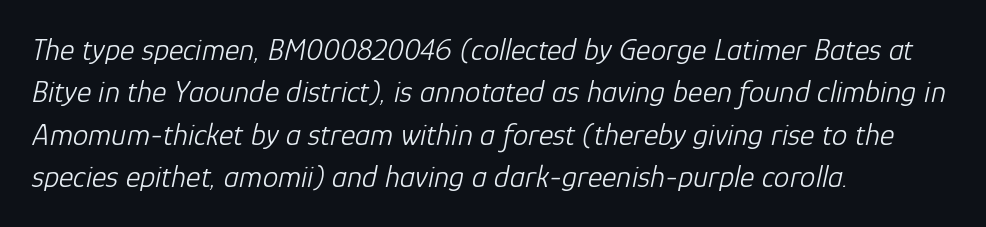
Q: Is the text bold? A: No.
Q: Is the text italic (slanted)? A: Yes, it leans right by about 12 degrees.
Q: Is the text underlined? A: No.
Q: How is the paragraph aligned? A: Left-aligned.
Q: Is the spacing between letters normal or unusually wide? A: Normal.
Q: Is the spacing between lines tight, normal or loose? A: Normal.
Q: Width (condensed, normal, or wide)? A: Normal.
Q: Stroke contrast? A: Low.
Q: x-height? A: Medium.
Q: Monospaced? A: No.
